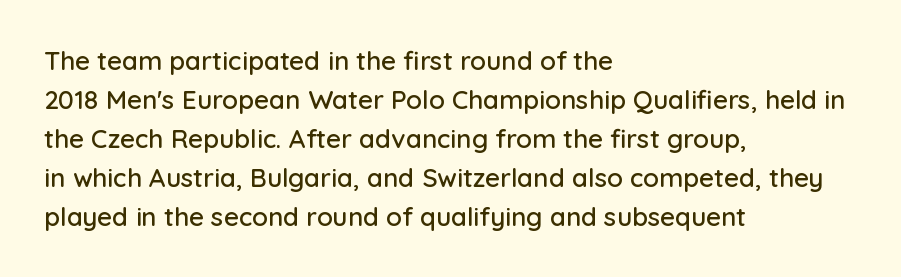
Q: Is the text italic (slanted)? A: No, it is upright.
Q: Is the text underlined? A: No.
Q: How is the paragraph aligned? A: Left-aligned.
Q: Is the spacing between letters normal or unusually wide? A: Normal.
Q: Is the spacing between lines tight, normal or loose? A: Normal.
